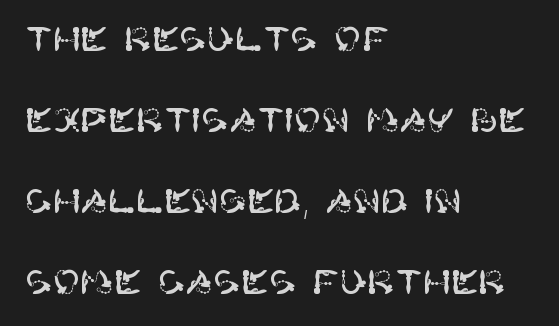
{"serif": "no", "italic": "no", "width": "normal", "stroke_contrast": "high", "x_height": "large", "underline": "no", "align": "left", "line_spacing": "loose", "line_spacing_ratio": 2.45, "letter_spacing": "normal", "letter_spacing_em": 0.0, "glyph_px": 33}
